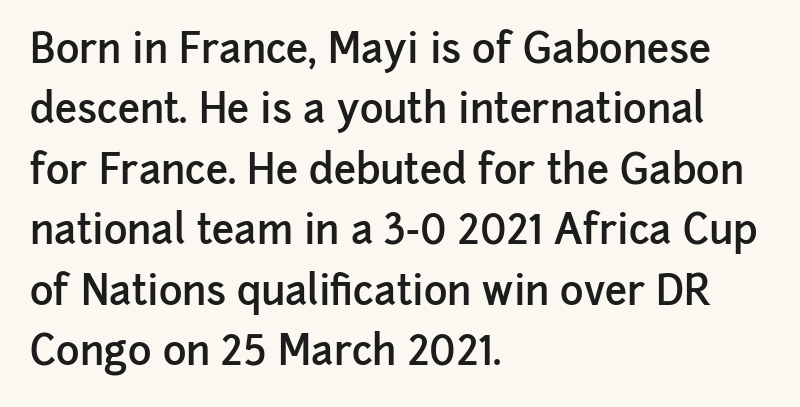
Q: Is the text bold? A: Semi-bold.
Q: Is the text italic (slanted)? A: No, it is upright.
Q: Is the typeface a serif or a sans-serif typeface? A: Sans-serif.
Q: Is the text underlined? A: No.
Q: How is the paragraph aligned? A: Left-aligned.
Q: Is the spacing between letters normal or unusually wide? A: Normal.
Q: Is the spacing between lines tight, normal or loose? A: Normal.
Q: Width (condensed, normal, or wide)? A: Normal.
Q: Stroke contrast? A: Low.
Q: x-height? A: Medium.
Q: Monospaced? A: No.
